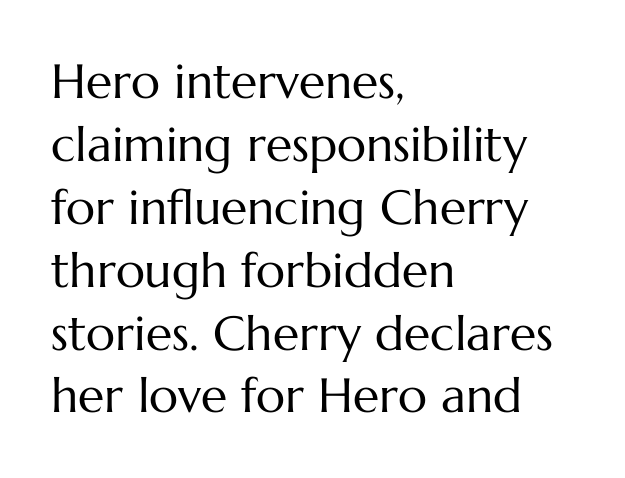
Q: Is the text bold? A: No.
Q: Is the text italic (slanted)? A: No, it is upright.
Q: Is the text underlined? A: No.
Q: How is the paragraph aligned? A: Left-aligned.
Q: Is the spacing between letters normal or unusually wide? A: Normal.
Q: Is the spacing between lines tight, normal or loose? A: Normal.
Q: Width (condensed, normal, or wide)? A: Normal.
Q: Stroke contrast? A: Medium.
Q: x-height? A: Medium.
Q: Monospaced? A: No.
